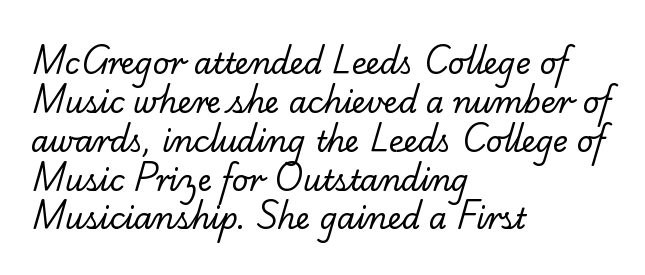
Q: Is the text bold? A: No.
Q: Is the text underlined? A: No.
Q: How is the paragraph aligned? A: Left-aligned.
Q: Is the spacing between letters normal or unusually wide? A: Normal.
Q: Is the spacing between lines tight, normal or loose? A: Normal.
Q: Width (condensed, normal, or wide)? A: Normal.
Q: Stroke contrast? A: Low.
Q: x-height? A: Small.
Q: Monospaced? A: No.
